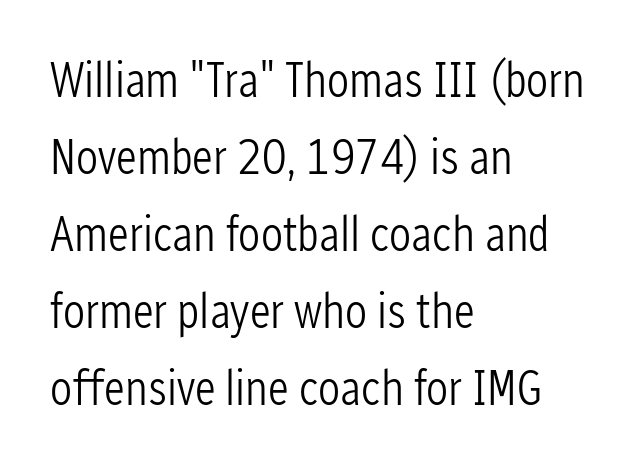
{"serif": "no", "italic": "no", "bold": "no", "weight": "light", "width": "condensed", "stroke_contrast": "low", "x_height": "medium", "monospaced": "no", "underline": "no", "align": "left", "line_spacing": "normal", "line_spacing_ratio": 1.57, "letter_spacing": "normal", "letter_spacing_em": 0.0, "glyph_px": 49}
